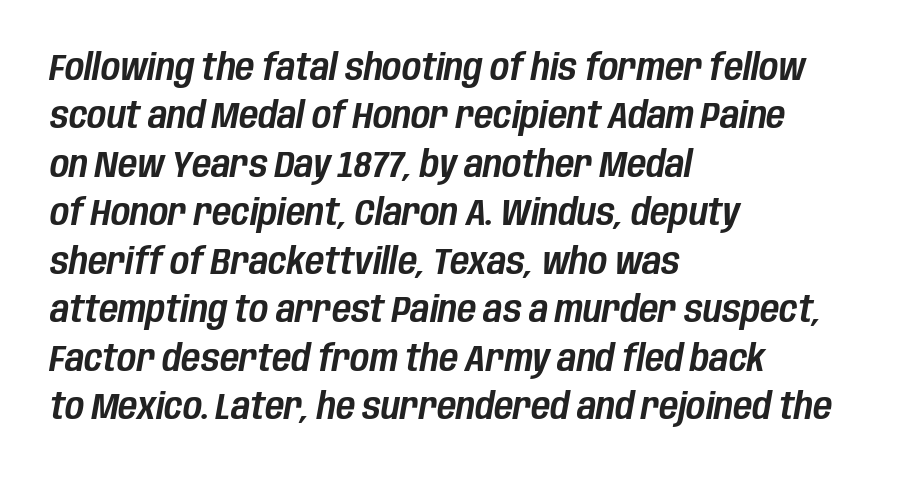
{"italic": "yes", "lean": "right", "slant_degrees": 10, "width": "condensed", "stroke_contrast": "low", "x_height": "large", "monospaced": "no", "underline": "no", "align": "left", "line_spacing": "normal", "line_spacing_ratio": 1.31, "letter_spacing": "normal", "letter_spacing_em": 0.0, "glyph_px": 37}
